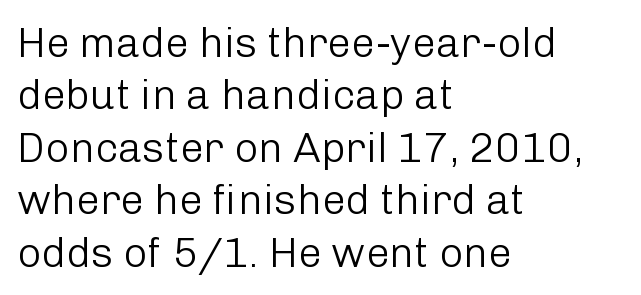
{"serif": "no", "italic": "no", "bold": "no", "weight": "light", "width": "normal", "stroke_contrast": "low", "x_height": "medium", "monospaced": "no", "underline": "no", "align": "left", "line_spacing": "normal", "line_spacing_ratio": 1.25, "letter_spacing": "normal", "letter_spacing_em": 0.0, "glyph_px": 42}
